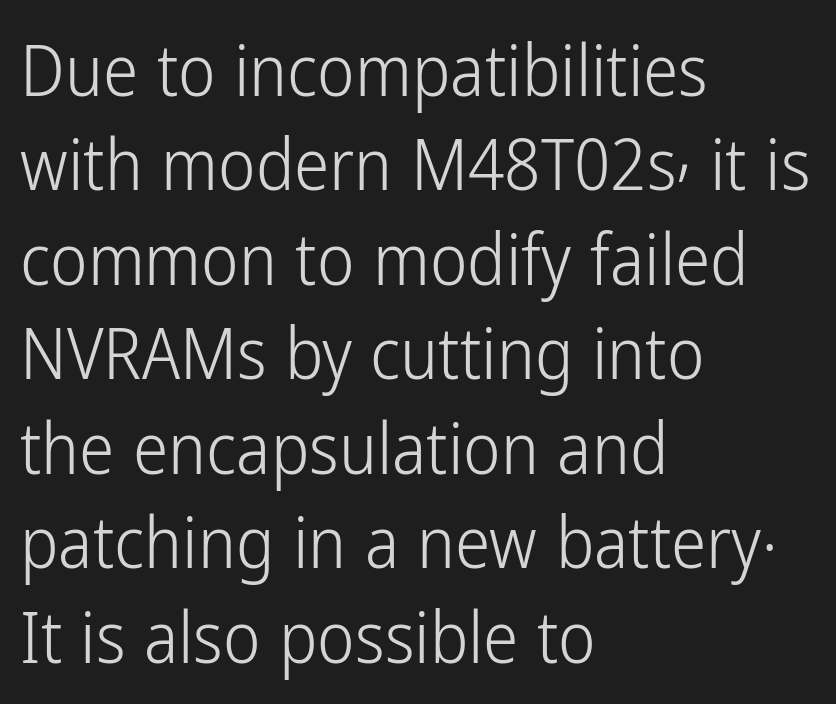
The image shows 71 px light, condensed sans-serif type, upright; set left-aligned, normal line spacing (1.33x), normal letter spacing, not underlined; low stroke contrast and a medium x-height.
